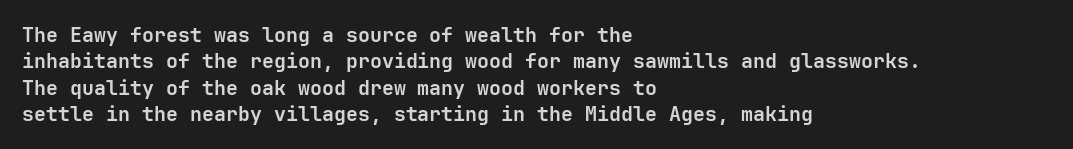
The image shows 20 px bold type, upright; set left-aligned, normal line spacing (1.32x), normal letter spacing, not underlined.
